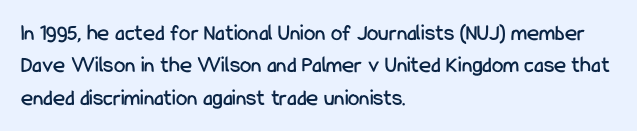
The image shows 23 px text type, upright; set left-aligned, normal line spacing (1.41x), normal letter spacing, not underlined.
